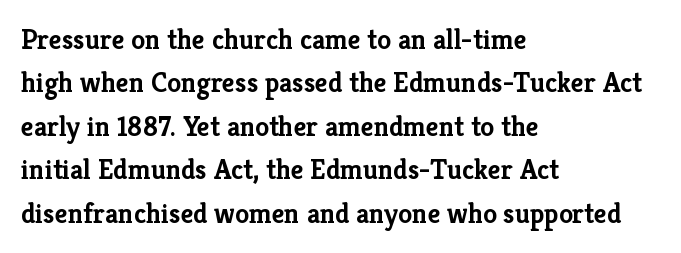
Line beginnings align vertically; line endings do not. You could call the tracking neutral — neither tight nor loose. Just letters on the line, the space beneath them empty. This sample uses a serif face.
